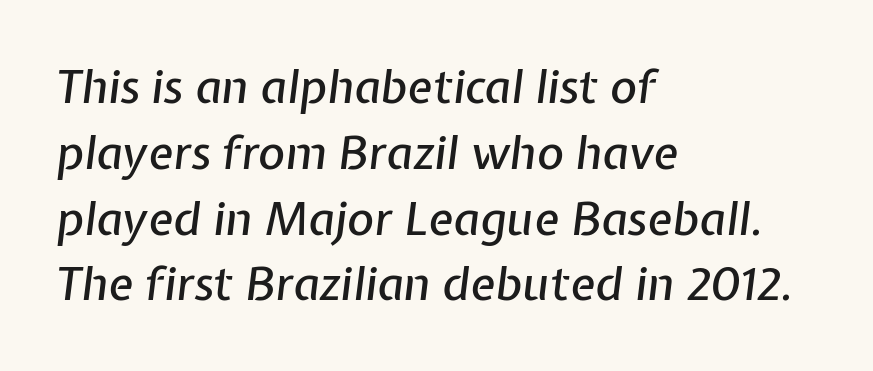
The image shows 46 px text type, italic (leaning right); set left-aligned, normal line spacing (1.43x), normal letter spacing, not underlined; low stroke contrast and a medium x-height.
